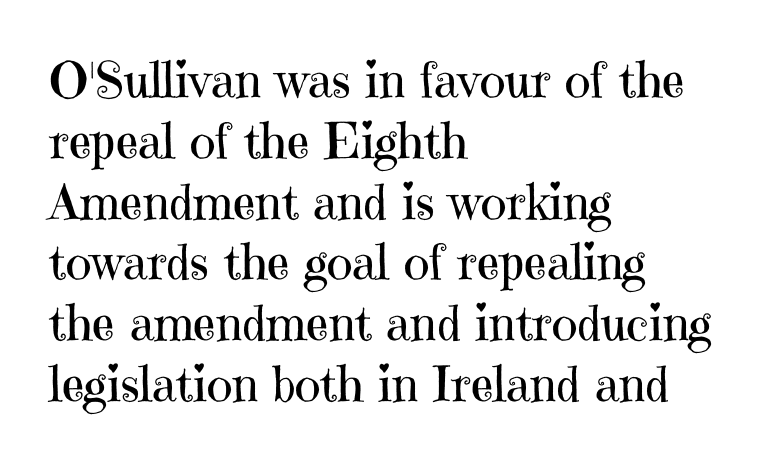
{"serif": "yes", "italic": "no", "bold": "no", "weight": "regular", "width": "normal", "stroke_contrast": "high", "x_height": "medium", "monospaced": "no", "underline": "no", "align": "left", "line_spacing_ratio": 1.24, "letter_spacing": "normal", "letter_spacing_em": 0.0, "glyph_px": 49}
